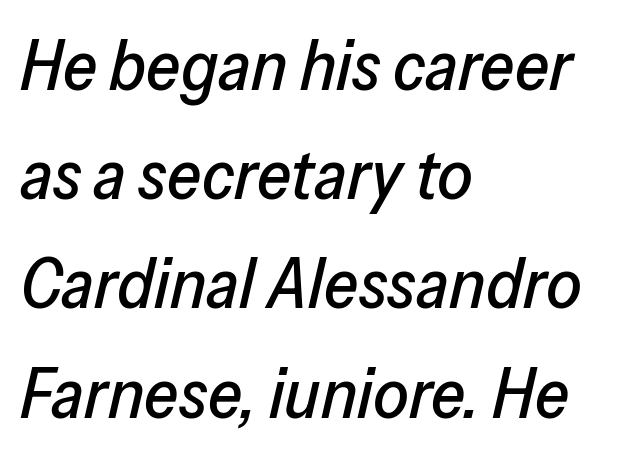
The image shows 70 px text type, italic (leaning right); set left-aligned, normal line spacing (1.56x), normal letter spacing, not underlined; low stroke contrast and a medium x-height.
